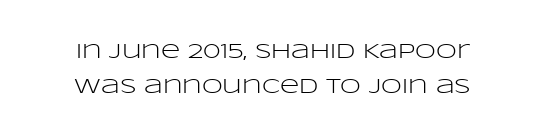
{"italic": "no", "bold": "no", "underline": "no", "line_spacing": "normal", "line_spacing_ratio": 1.65, "letter_spacing": "normal", "letter_spacing_em": 0.0, "glyph_px": 21}
